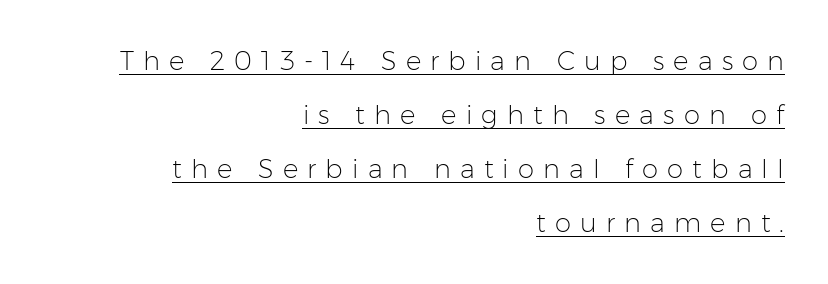
The image shows 26 px text type, upright; set right-aligned, loose line spacing (2.08x), unusually wide letter spacing (+0.35 em), underlined.
